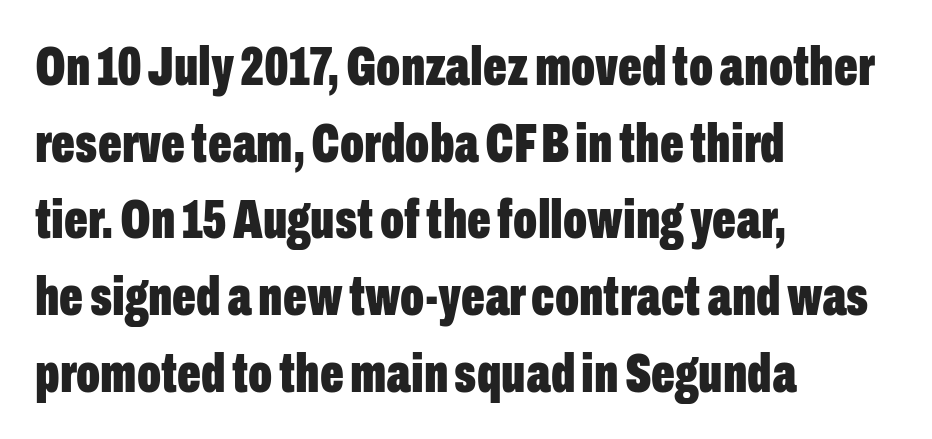
The image shows 56 px bold, condensed sans-serif type, upright; set left-aligned, normal line spacing (1.37x), normal letter spacing, not underlined; low stroke contrast and a medium x-height.
